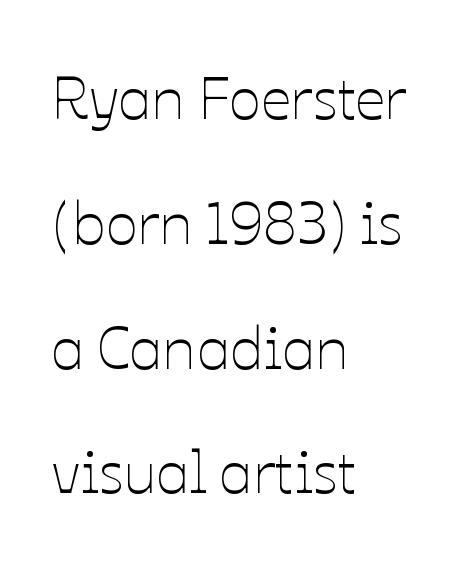
Q: Is the text bold? A: No.
Q: Is the text italic (slanted)? A: No, it is upright.
Q: Is the text underlined? A: No.
Q: How is the paragraph aligned? A: Left-aligned.
Q: Is the spacing between letters normal or unusually wide? A: Normal.
Q: Is the spacing between lines tight, normal or loose? A: Loose.
Q: Width (condensed, normal, or wide)? A: Normal.
Q: Stroke contrast? A: Low.
Q: x-height? A: Medium.
Q: Monospaced? A: No.
